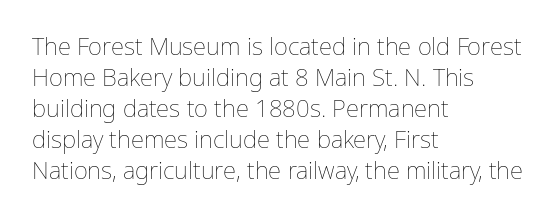
These lines keep a tight, regular rhythm from letter to letter. Notice how descenders clear the ascenders below comfortably — that's standard leading. These lines were composed using upright roman letters. One-word summary of the alignment: left. Nobody drew a line under any word here. The typesetting does not lean heavy: it is not bold.
